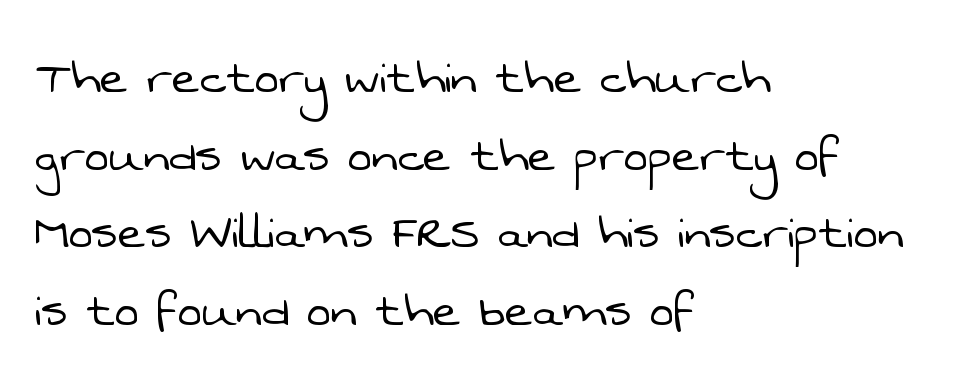
The image shows 58 px light sans-serif type; set left-aligned, normal line spacing (1.34x), normal letter spacing, not underlined; low stroke contrast and a medium x-height.
